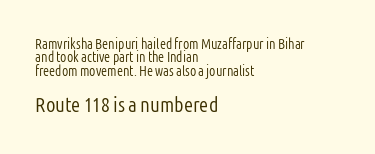
{"italic": "no", "bold": "no", "underline": "no", "align": "left", "line_spacing": "tight", "line_spacing_ratio": 0.96, "letter_spacing": "normal", "letter_spacing_em": 0.0, "larger_block": "second", "size_ratio": 1.5, "glyph_px": 21}
